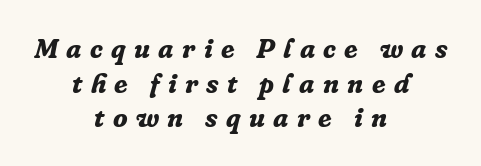
Q: Is the text bold? A: Yes.
Q: Is the text italic (slanted)? A: Yes, it leans right by about 16 degrees.
Q: Is the text underlined? A: No.
Q: How is the paragraph aligned? A: Centered.
Q: Is the spacing between letters normal or unusually wide? A: Unusually wide.
Q: Is the spacing between lines tight, normal or loose? A: Normal.
